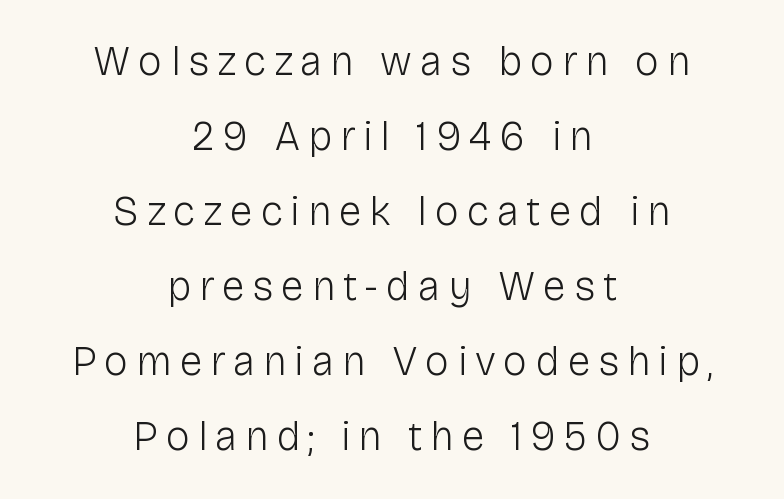
Q: Is the text bold? A: No.
Q: Is the text italic (slanted)? A: No, it is upright.
Q: Is the typeface a serif or a sans-serif typeface? A: Sans-serif.
Q: Is the text underlined? A: No.
Q: How is the paragraph aligned? A: Centered.
Q: Width (condensed, normal, or wide)? A: Normal.
Q: Stroke contrast? A: Low.
Q: x-height? A: Medium.
Q: Monospaced? A: No.
